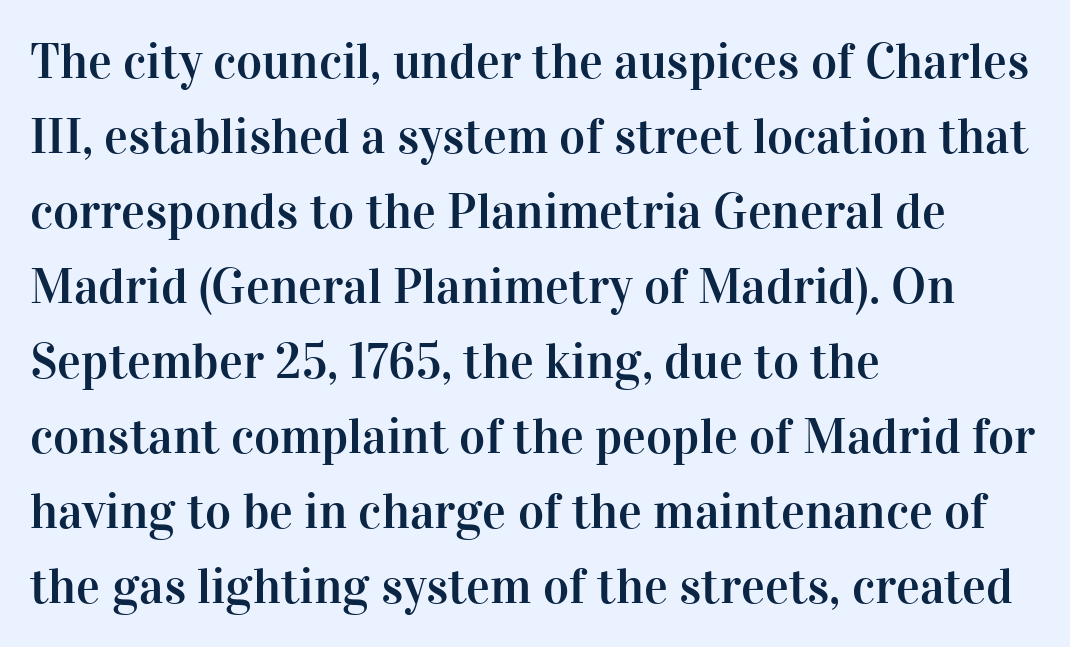
Q: Is the text italic (slanted)? A: No, it is upright.
Q: Is the typeface a serif or a sans-serif typeface? A: Serif.
Q: Is the text underlined? A: No.
Q: How is the paragraph aligned? A: Left-aligned.
Q: Is the spacing between letters normal or unusually wide? A: Normal.
Q: Is the spacing between lines tight, normal or loose? A: Normal.
Q: Width (condensed, normal, or wide)? A: Normal.
Q: Stroke contrast? A: High.
Q: x-height? A: Medium.
Q: Monospaced? A: No.
